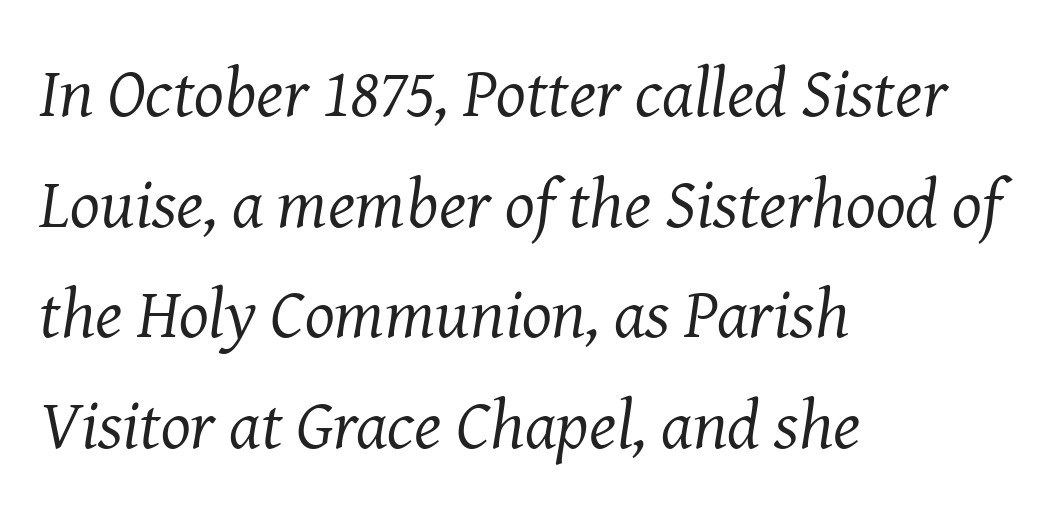
The image shows 70 px regular-weight serif type, italic (leaning right); set left-aligned, normal line spacing (1.58x), normal letter spacing, not underlined; medium stroke contrast and a medium x-height.
